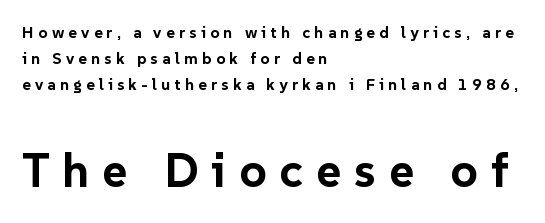
{"serif": "no", "italic": "no", "bold": "yes", "weight": "bold", "width": "normal", "stroke_contrast": "low", "x_height": "medium", "monospaced": "no", "underline": "no", "align": "left", "line_spacing": "normal", "line_spacing_ratio": 1.63, "letter_spacing": "wide", "letter_spacing_em": 0.27, "larger_block": "second", "size_ratio": 3.0, "glyph_px": 48}
